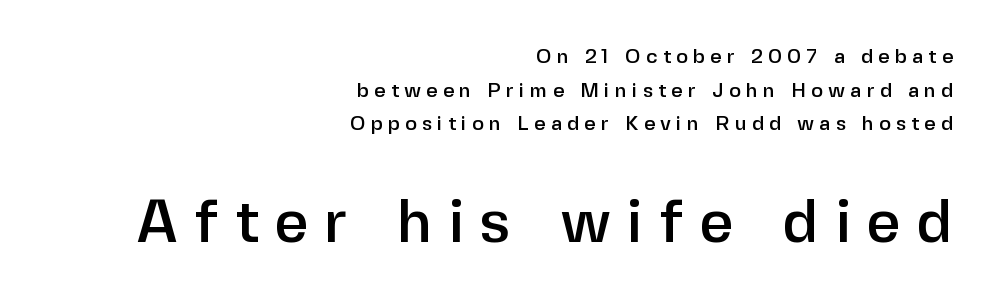
{"serif": "no", "italic": "no", "width": "normal", "stroke_contrast": "low", "x_height": "medium", "monospaced": "no", "underline": "no", "align": "right", "line_spacing": "normal", "line_spacing_ratio": 1.68, "letter_spacing": "wide", "letter_spacing_em": 0.26, "larger_block": "second", "size_ratio": 3.0, "glyph_px": 60}
